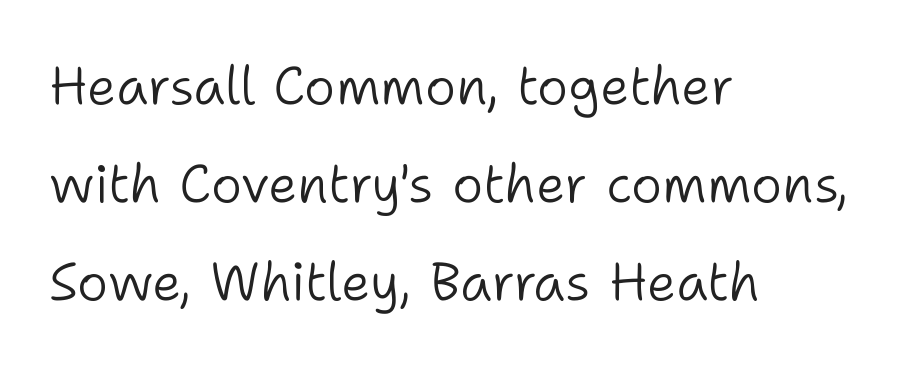
In terms of letterform style, serifs are entirely absent. Short and long lines alike share a common starting point at left. Anything drawn beneath the words? Only blank space. Designer's note — italics off, roman on.
